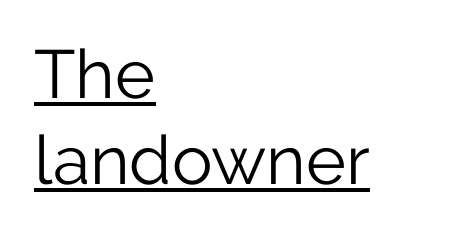
The image shows 68 px light sans-serif type, upright; set left-aligned, normal line spacing (1.26x), normal letter spacing, underlined; low stroke contrast and a medium x-height.
